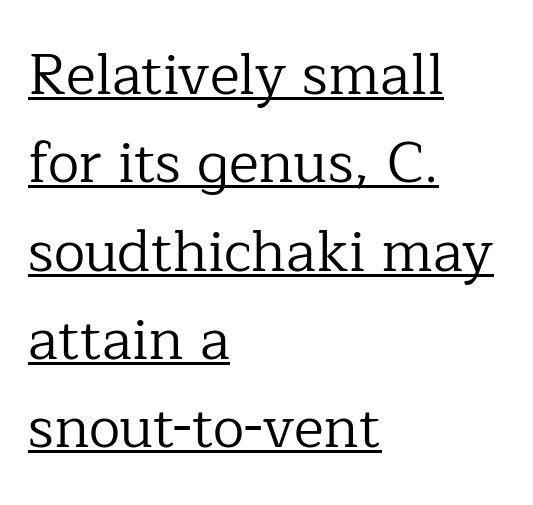
Q: Is the text bold? A: No.
Q: Is the text italic (slanted)? A: No, it is upright.
Q: Is the typeface a serif or a sans-serif typeface? A: Serif.
Q: Is the text underlined? A: Yes.
Q: How is the paragraph aligned? A: Left-aligned.
Q: Is the spacing between letters normal or unusually wide? A: Normal.
Q: Is the spacing between lines tight, normal or loose? A: Normal.
Q: Width (condensed, normal, or wide)? A: Normal.
Q: Stroke contrast? A: Low.
Q: x-height? A: Medium.
Q: Monospaced? A: No.
